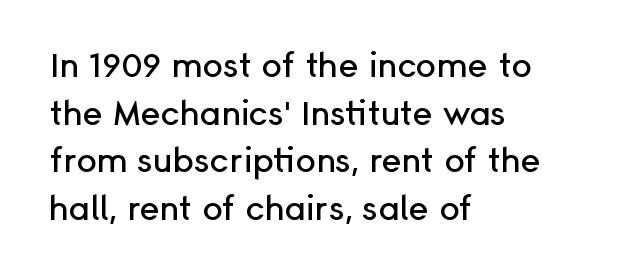
The image shows 34 px sans-serif type, upright; set left-aligned, normal line spacing (1.4x), normal letter spacing, not underlined; low stroke contrast and a medium x-height.
